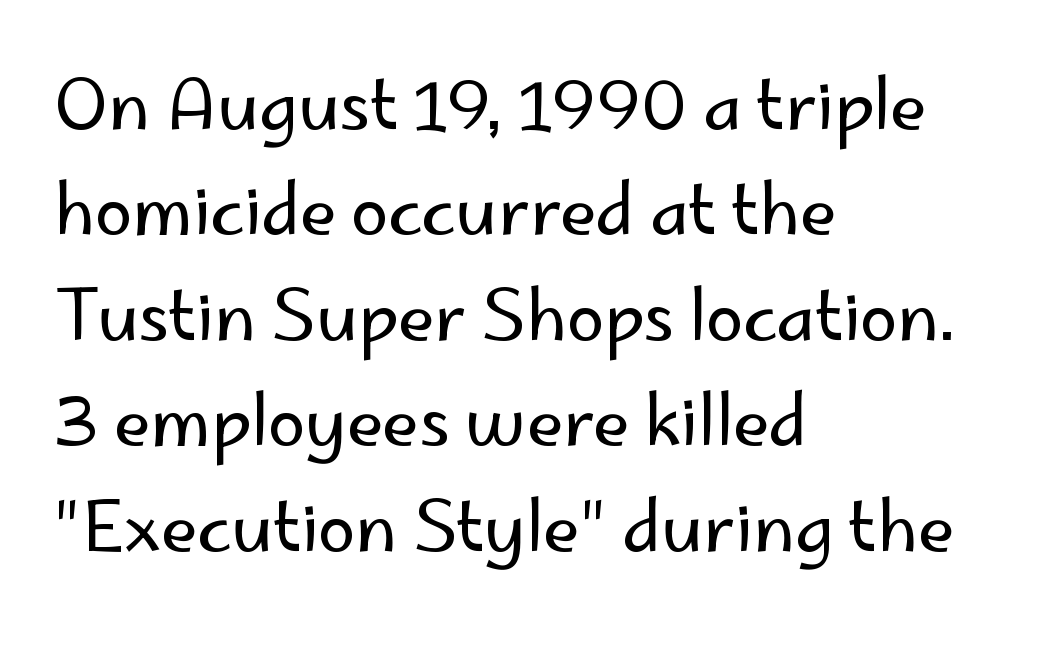
{"serif": "no", "italic": "no", "bold": "no", "weight": "regular", "width": "normal", "stroke_contrast": "low", "x_height": "small", "monospaced": "no", "underline": "no", "align": "left", "line_spacing": "normal", "line_spacing_ratio": 1.55, "letter_spacing": "normal", "letter_spacing_em": 0.0, "glyph_px": 68}
